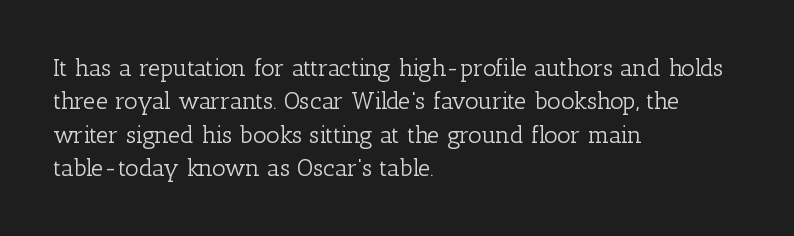
The image shows 24 px text type, upright; set left-aligned, normal line spacing (1.39x), normal letter spacing, not underlined.
